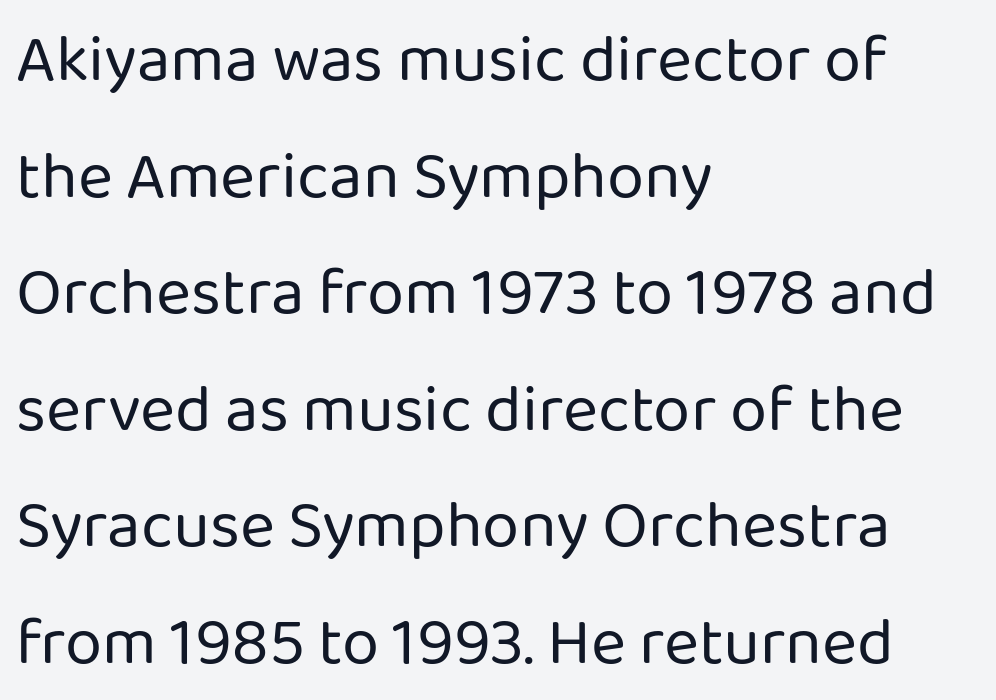
The setting favours the left margin, as ordinary paragraphs usually do. The letters sit at their default tracking, neither squeezed nor spread. This sample uses a sans-serif face. Think of a printed novel: that variable character pitch is what you see here. Posture: upright roman. Descenders hang freely into open space.
